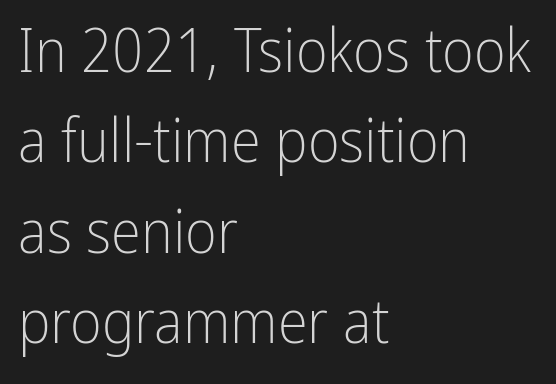
The passage shown has conventional tracking throughout. Nothing heavy about these letters — not bold at all. A classic flush-left, rag-right setting is used for this passage. Only glyphs here, with clear space below each row.
